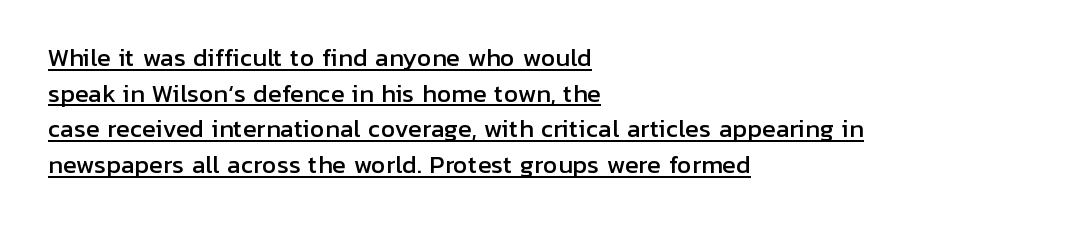
{"italic": "no", "underline": "yes", "align": "left", "line_spacing": "normal", "line_spacing_ratio": 1.55, "letter_spacing": "normal", "letter_spacing_em": 0.0, "glyph_px": 23}
